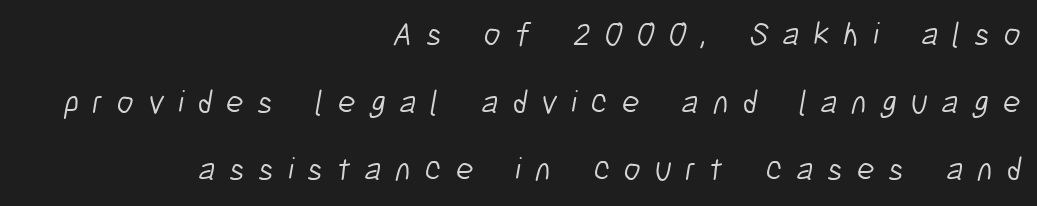
Observe the absence of serifs on each vertical stroke in this sample. Where is the straight margin? On the right. The passage shown stacks its lines with a broad gap. Is this a heavy cut? Hardly; it is regular or lighter. Honestly, the letter spacing is so wide it's the main thing you notice.
